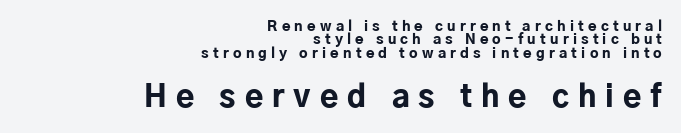
The vertical gap from one line to the next is small. Tall strokes in this sample are plumb rather than angled. Character widths vary here, with narrow letters taking less room than wide ones. Beneath every word, the page is bare. This is heavy type, rendered in bold.
